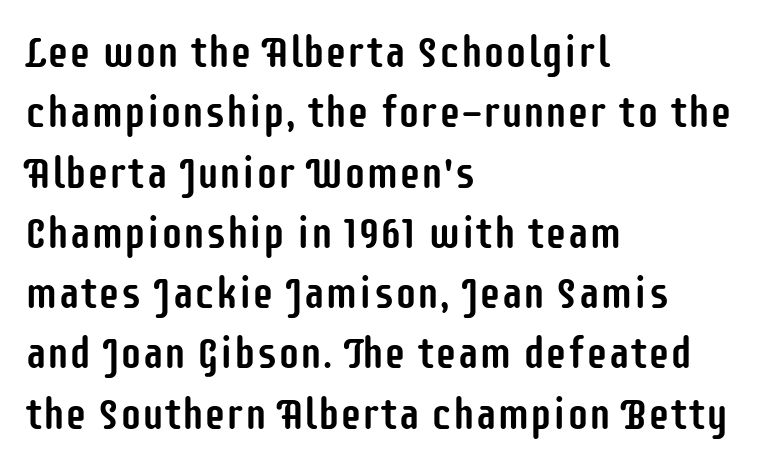
{"serif": "no", "italic": "no", "width": "condensed", "stroke_contrast": "low", "x_height": "large", "monospaced": "no", "underline": "no", "align": "left", "line_spacing": "normal", "line_spacing_ratio": 1.37, "letter_spacing": "normal", "letter_spacing_em": 0.0, "glyph_px": 44}
